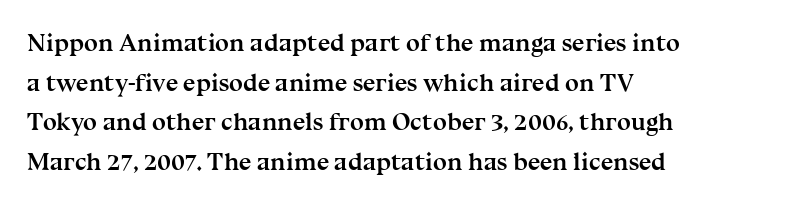
The image shows 25 px bold type, upright; set left-aligned, normal line spacing (1.59x), normal letter spacing, not underlined.
